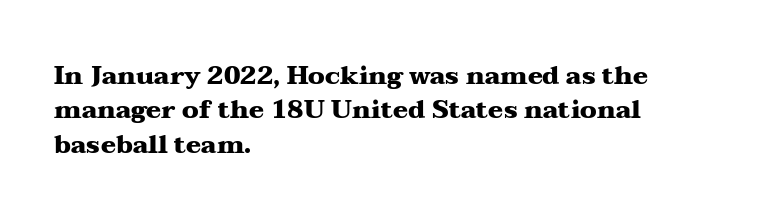
The image shows 25 px bold type, upright; set left-aligned, normal line spacing (1.38x), normal letter spacing, not underlined.
